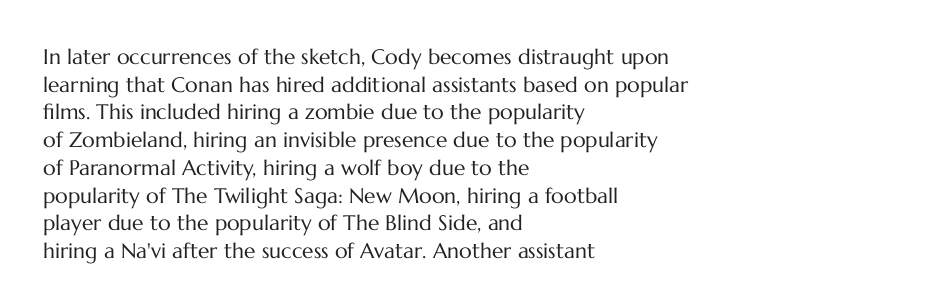
{"italic": "no", "bold": "no", "underline": "no", "align": "left", "line_spacing": "normal", "line_spacing_ratio": 1.32, "letter_spacing": "normal", "letter_spacing_em": 0.0, "glyph_px": 21}
